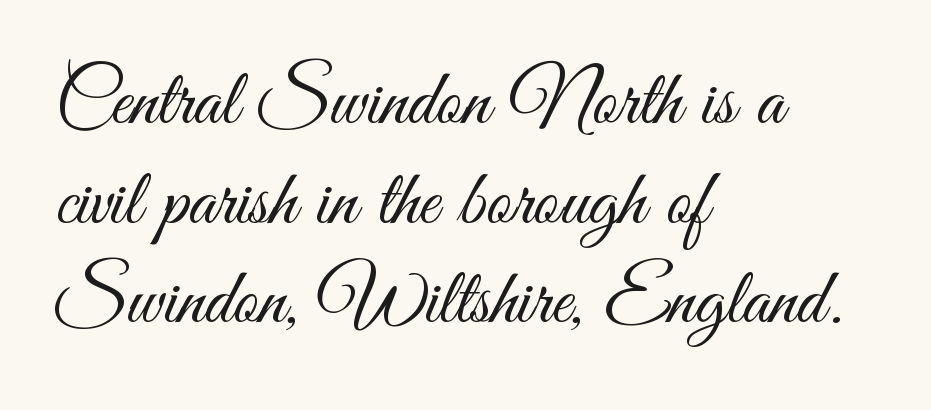
Q: Is the text bold? A: No.
Q: Is the text italic (slanted)? A: Yes.
Q: Is the typeface a serif or a sans-serif typeface? A: Sans-serif.
Q: Is the text underlined? A: No.
Q: How is the paragraph aligned? A: Left-aligned.
Q: Is the spacing between letters normal or unusually wide? A: Normal.
Q: Is the spacing between lines tight, normal or loose? A: Normal.
Q: Width (condensed, normal, or wide)? A: Condensed.
Q: Stroke contrast? A: Medium.
Q: x-height? A: Small.
Q: Monospaced? A: No.
